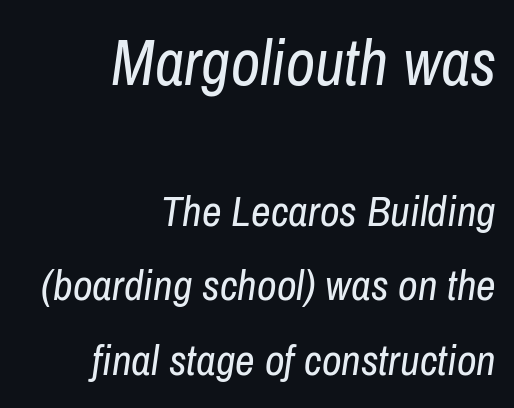
The image shows 64 px regular-weight, condensed type, italic (leaning right); set right-aligned, line spacing 1.74x, normal letter spacing, not underlined; the first (top) block is 1.49x larger; low stroke contrast and a medium x-height.
